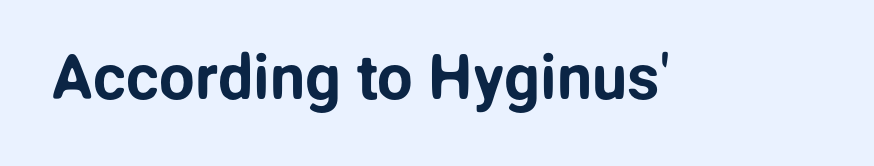
The image shows 63 px sans-serif type, upright; set normal letter spacing, not underlined; low stroke contrast and a medium x-height.
